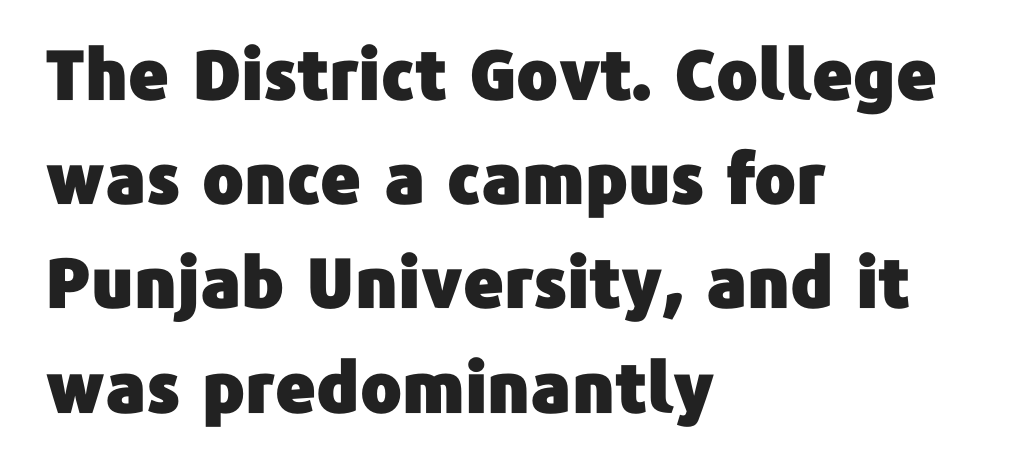
Q: Is the text italic (slanted)? A: No, it is upright.
Q: Is the typeface a serif or a sans-serif typeface? A: Sans-serif.
Q: Is the text underlined? A: No.
Q: How is the paragraph aligned? A: Left-aligned.
Q: Is the spacing between letters normal or unusually wide? A: Normal.
Q: Is the spacing between lines tight, normal or loose? A: Normal.
Q: Width (condensed, normal, or wide)? A: Normal.
Q: Stroke contrast? A: Low.
Q: x-height? A: Medium.
Q: Monospaced? A: No.
